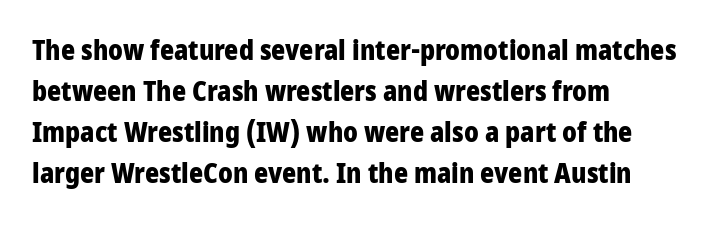
Line beginnings align vertically; line endings do not. Between one letter and the next there's only the usual sliver of space. Notice how descenders clear the ascenders below comfortably — that's standard leading. Does the lettering tilt? It doesn't — this is upright. Letters rest on an invisible, unmarked baseline.
